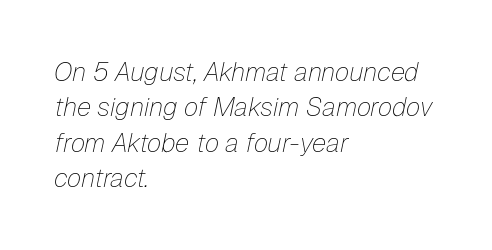
The image shows 26 px text type, italic (leaning right); set left-aligned, normal line spacing (1.36x), normal letter spacing, not underlined.
